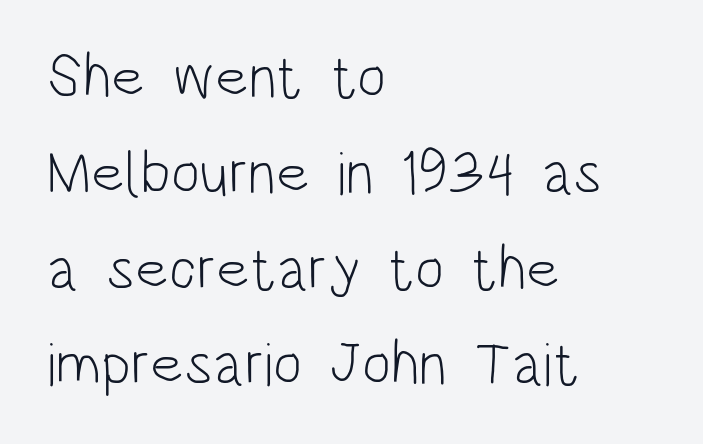
No italicization has been applied; the sample stays upright. Heft: none added — not bold. The typeface chosen for these lines omits serifs. A bare baseline throughout the passage.
